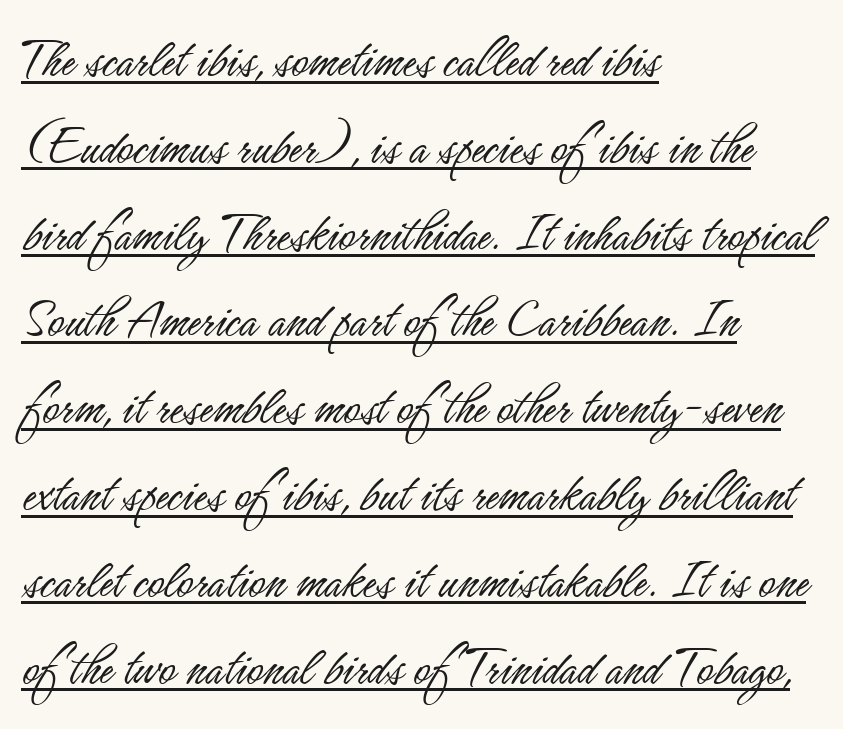
The image shows 56 px light, condensed sans-serif type; set left-aligned, normal line spacing (1.55x), normal letter spacing, underlined; low stroke contrast and a small x-height.
